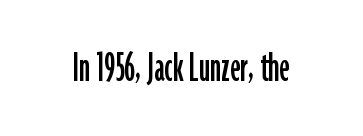
The tracking reads as untouched default to a designer's eye. The designer went with a sans here, leaving each stem footless. The passage shown is typed in a proportional face where columns would drift. Only glyphs here, with clear space below each row.
